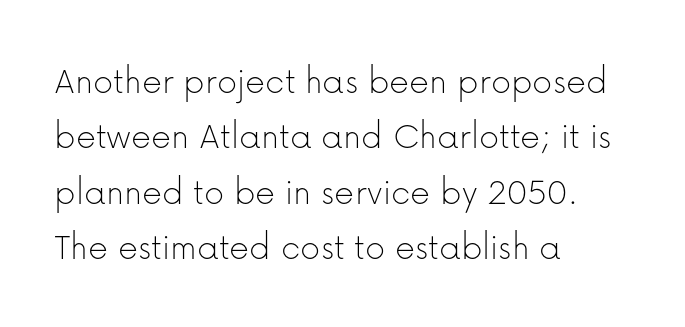
A typesetter would call this proportional, since set widths differ per character. I'd call this a sans setting — the letters go barefoot. All the whitespace from short lines collects on the right. Compared with a typical body face, this is equally light or lighter still. Descenders hang freely into open space.
